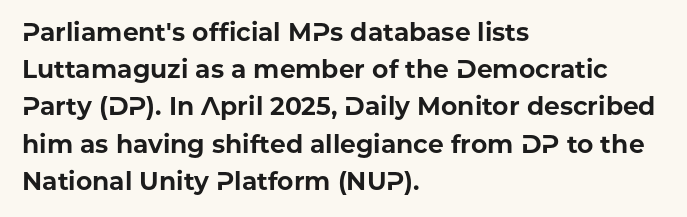
Q: Is the text bold? A: Yes.
Q: Is the text italic (slanted)? A: No, it is upright.
Q: Is the text underlined? A: No.
Q: How is the paragraph aligned? A: Left-aligned.
Q: Is the spacing between letters normal or unusually wide? A: Normal.
Q: Is the spacing between lines tight, normal or loose? A: Normal.
